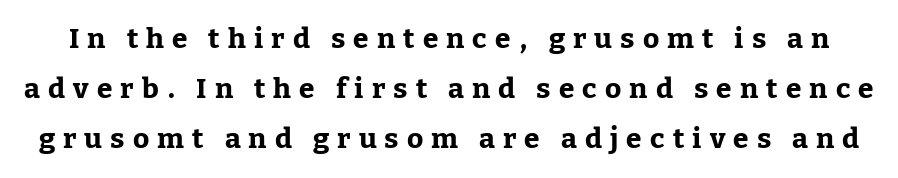
Each letter's strokes conclude with small projecting serifs. Weight check: bold — yes, fully. Descenders hang freely into open space. Is this a fixed-width face? No — the glyphs have proportional, varying widths. There is plenty of visible air inserted between adjacent glyphs. The letters stand upright; this is a roman face.
